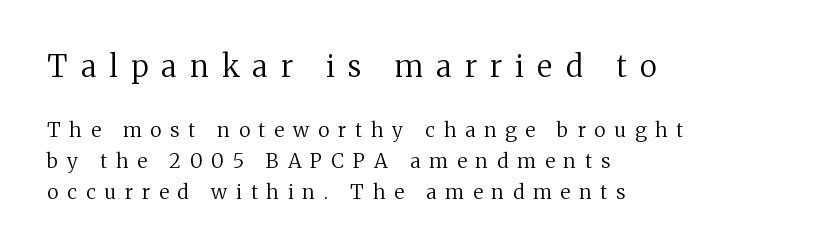
This sample uses an upright cut, with every glyph sitting square on the baseline. Reading down the column, the eye jumps a familiar distance to each next line. This rendering widens character spacing well past its baseline value. These glyphs show unthickened strokes, regular width or finer. The text block is weighted toward the left margin, trailing off unevenly rightward. Bare-footed words on every line.
